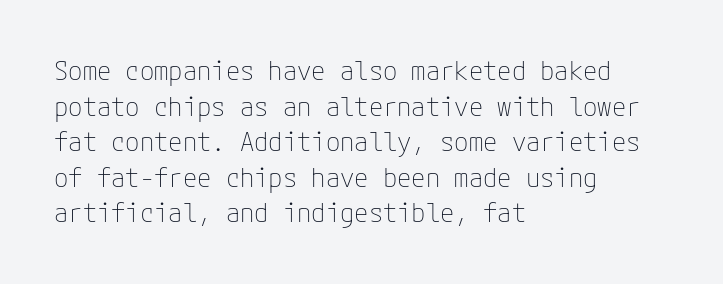
The image shows 26 px text type, upright; set left-aligned, normal line spacing (1.37x), normal letter spacing, not underlined.
